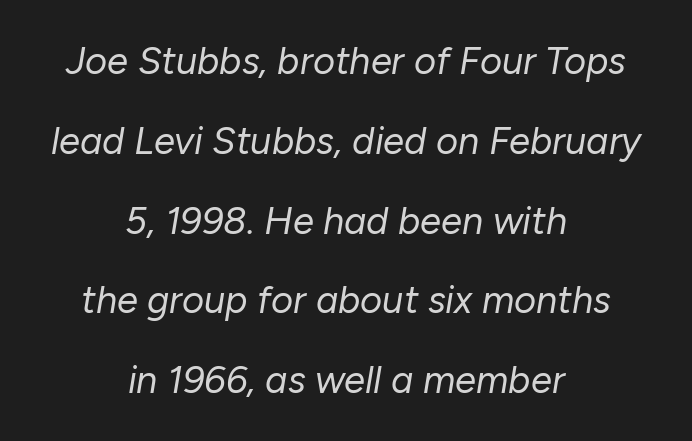
The whole block is typeset with a tilt. The passage is arranged like a title page — every line centered. Check the space under the baseline: it is left empty. The cut favours lightness, reaching ordinary text weight at its darkest. The space between consecutive lines is lavish. Observe the ordinary spacing: letters are neighbours, not strangers.
